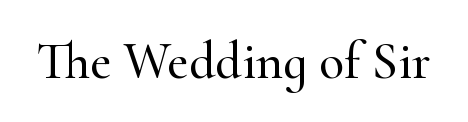
{"serif": "yes", "italic": "no", "width": "normal", "stroke_contrast": "high", "x_height": "small", "monospaced": "no", "underline": "no", "letter_spacing": "normal", "letter_spacing_em": 0.0, "glyph_px": 52}
